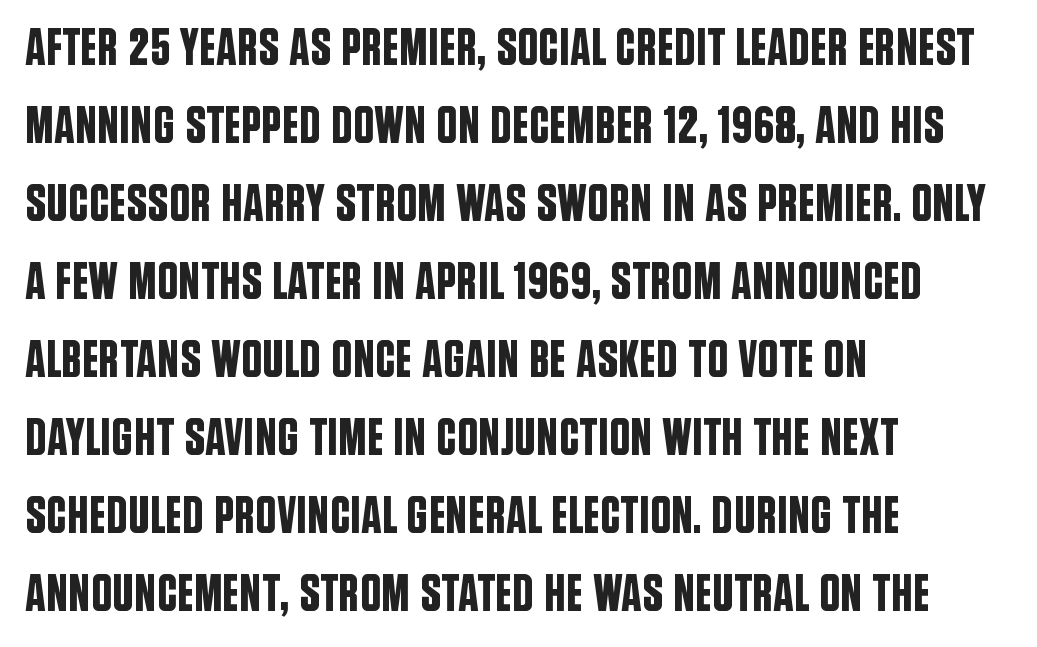
The image shows 52 px condensed sans-serif type, upright; set left-aligned, normal line spacing (1.5x), normal letter spacing, not underlined; low stroke contrast and a large x-height.
